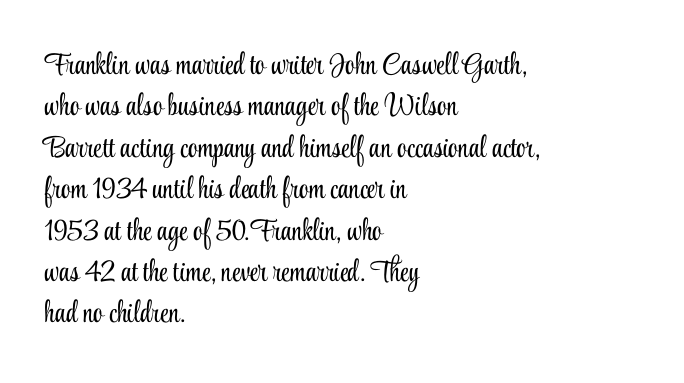
Q: Is the text bold? A: No.
Q: Is the text italic (slanted)? A: Yes.
Q: Is the typeface a serif or a sans-serif typeface? A: Serif.
Q: Is the text underlined? A: No.
Q: How is the paragraph aligned? A: Left-aligned.
Q: Is the spacing between letters normal or unusually wide? A: Normal.
Q: Is the spacing between lines tight, normal or loose? A: Normal.
Q: Width (condensed, normal, or wide)? A: Condensed.
Q: Stroke contrast? A: Low.
Q: x-height? A: Small.
Q: Monospaced? A: No.
